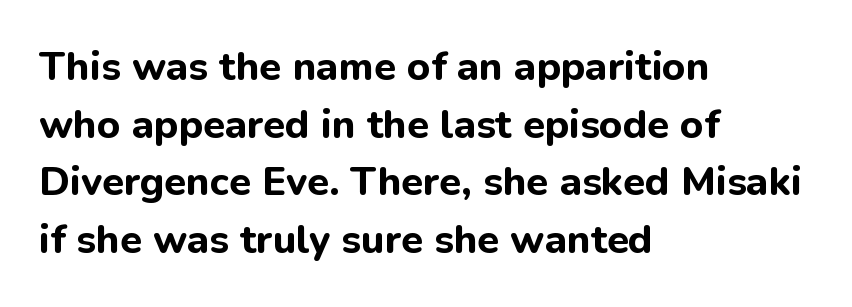
{"serif": "no", "italic": "no", "bold": "yes", "weight": "bold", "width": "normal", "stroke_contrast": "low", "x_height": "medium", "monospaced": "no", "underline": "no", "align": "left", "line_spacing": "normal", "line_spacing_ratio": 1.44, "letter_spacing": "normal", "letter_spacing_em": 0.0, "glyph_px": 40}
